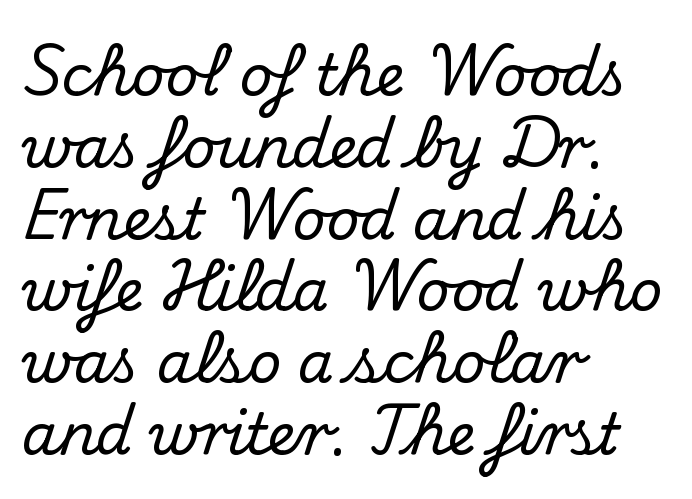
The words here are not underlined. The lines in this sample share a left origin and differ only in where they stop. This block has exactly the height ordinary leading produces.
